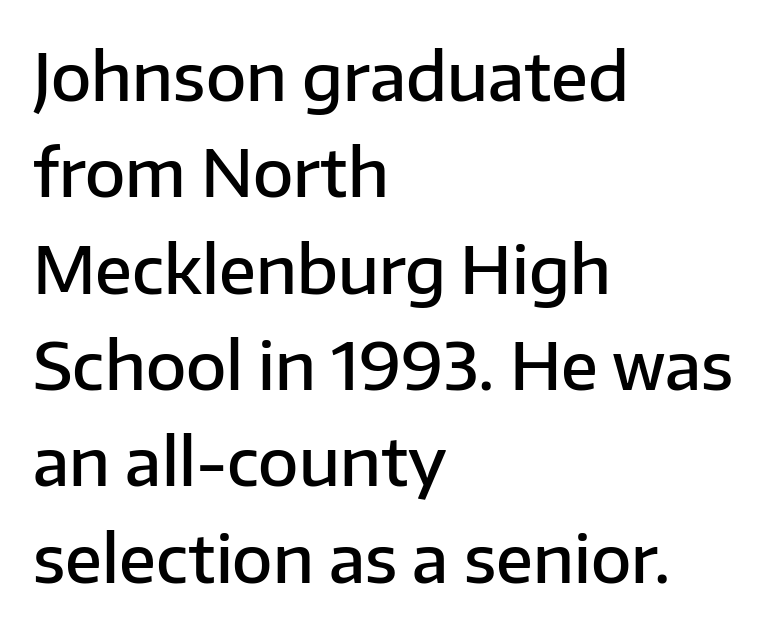
The image shows 66 px semibold sans-serif type, upright; set left-aligned, normal line spacing (1.46x), normal letter spacing, not underlined; low stroke contrast and a medium x-height.
